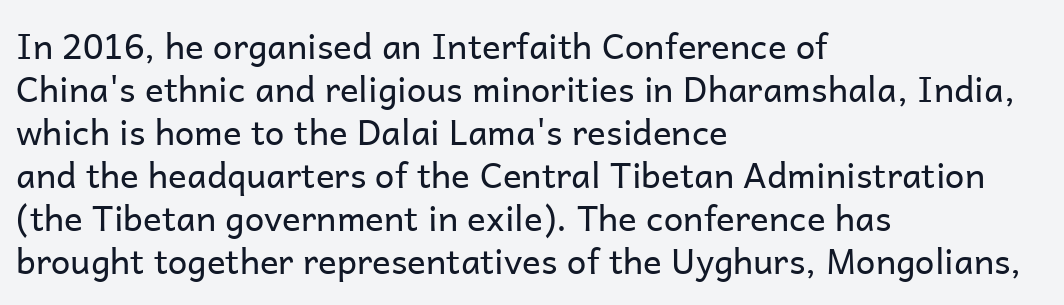
Q: Is the text bold? A: No.
Q: Is the text italic (slanted)? A: No, it is upright.
Q: Is the typeface a serif or a sans-serif typeface? A: Sans-serif.
Q: Is the text underlined? A: No.
Q: How is the paragraph aligned? A: Left-aligned.
Q: Is the spacing between letters normal or unusually wide? A: Normal.
Q: Width (condensed, normal, or wide)? A: Normal.
Q: Stroke contrast? A: Low.
Q: x-height? A: Medium.
Q: Monospaced? A: No.
